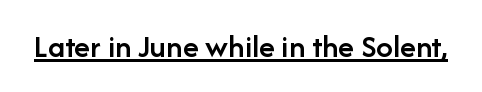
The image shows 33 px semibold sans-serif type, upright; set normal letter spacing, underlined; low stroke contrast and a medium x-height.
